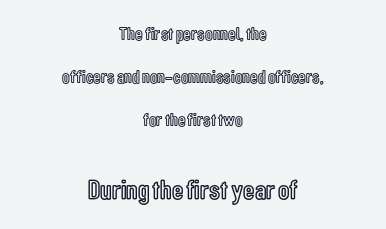
{"italic": "no", "width": "condensed", "x_height": "medium", "monospaced": "no", "underline": "no", "align": "center", "line_spacing": "loose", "line_spacing_ratio": 2.27, "letter_spacing": "normal", "letter_spacing_em": 0.0, "larger_block": "second", "size_ratio": 1.47, "glyph_px": 28}
